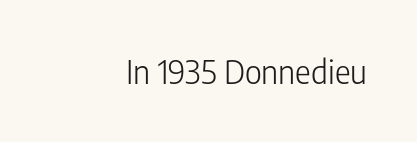
{"serif": "no", "italic": "no", "bold": "no", "weight": "light", "width": "condensed", "stroke_contrast": "low", "x_height": "medium", "monospaced": "no", "underline": "no", "letter_spacing": "normal", "letter_spacing_em": 0.0, "glyph_px": 33}
